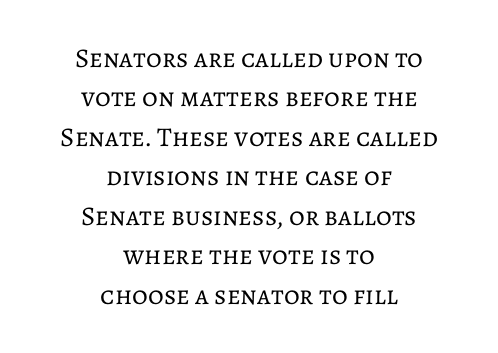
{"italic": "no", "bold": "no", "underline": "no", "align": "center", "line_spacing": "normal", "line_spacing_ratio": 1.46, "letter_spacing": "normal", "letter_spacing_em": 0.0, "glyph_px": 27}
